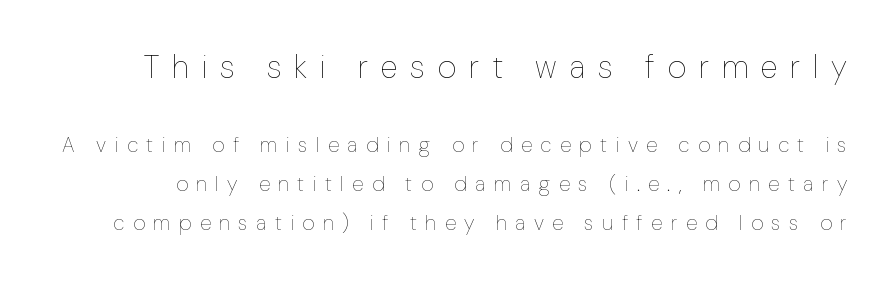
{"italic": "no", "bold": "no", "weight": "thin", "width": "normal", "stroke_contrast": "low", "x_height": "medium", "monospaced": "no", "underline": "no", "line_spacing_ratio": 1.86, "letter_spacing": "wide", "letter_spacing_em": 0.4, "larger_block": "first", "size_ratio": 1.52, "glyph_px": 32}
